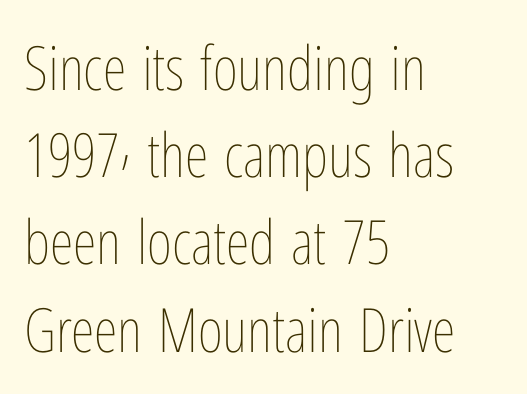
Q: Is the text bold? A: No.
Q: Is the text italic (slanted)? A: No, it is upright.
Q: Is the text underlined? A: No.
Q: How is the paragraph aligned? A: Left-aligned.
Q: Is the spacing between letters normal or unusually wide? A: Normal.
Q: Is the spacing between lines tight, normal or loose? A: Normal.
Q: Width (condensed, normal, or wide)? A: Condensed.
Q: Stroke contrast? A: Low.
Q: x-height? A: Medium.
Q: Monospaced? A: No.
